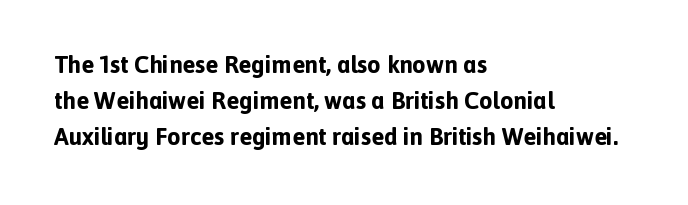
{"italic": "no", "bold": "yes", "underline": "no", "align": "left", "line_spacing": "normal", "line_spacing_ratio": 1.49, "letter_spacing": "normal", "letter_spacing_em": 0.0, "glyph_px": 24}
